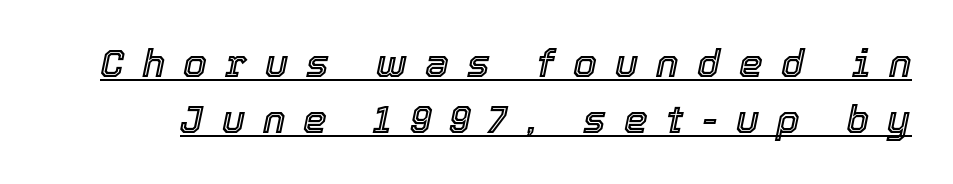
The image shows 38 px text type, italic (leaning right); set normal line spacing (1.48x), unusually wide letter spacing (+0.48 em), underlined; a medium x-height.
